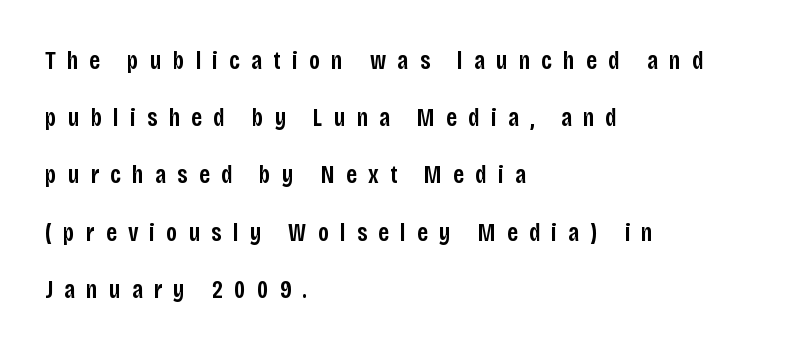
Q: Is the text bold? A: Semi-bold.
Q: Is the text italic (slanted)? A: No, it is upright.
Q: Is the text underlined? A: No.
Q: How is the paragraph aligned? A: Left-aligned.
Q: Is the spacing between letters normal or unusually wide? A: Unusually wide.
Q: Is the spacing between lines tight, normal or loose? A: Loose.
